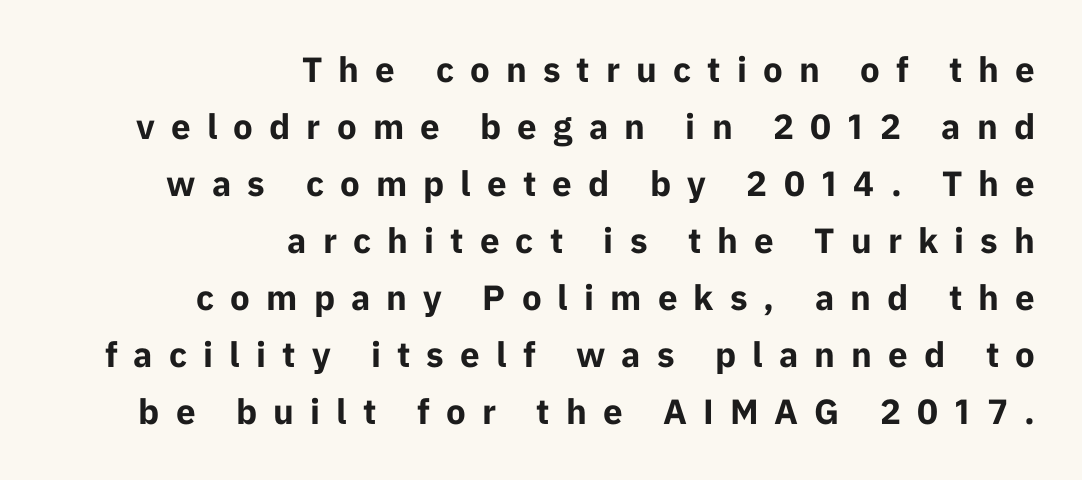
Q: Is the text bold? A: Yes.
Q: Is the text italic (slanted)? A: No, it is upright.
Q: Is the typeface a serif or a sans-serif typeface? A: Sans-serif.
Q: Is the text underlined? A: No.
Q: How is the paragraph aligned? A: Right-aligned.
Q: Is the spacing between letters normal or unusually wide? A: Unusually wide.
Q: Is the spacing between lines tight, normal or loose? A: Normal.
Q: Width (condensed, normal, or wide)? A: Normal.
Q: Stroke contrast? A: Low.
Q: x-height? A: Medium.
Q: Monospaced? A: No.
